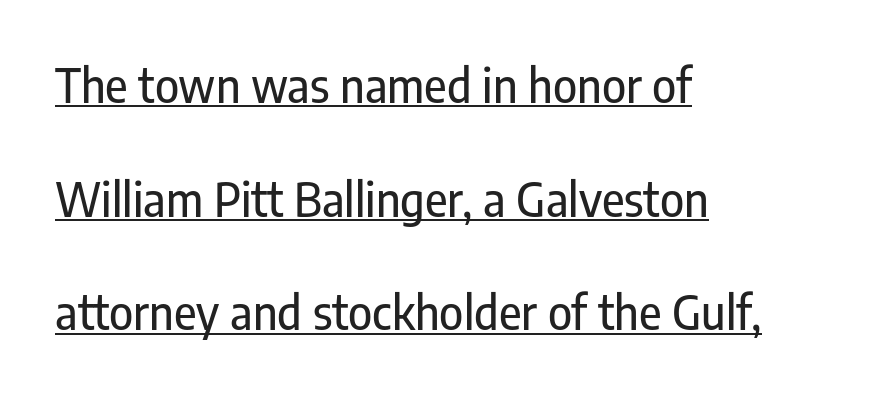
Q: Is the text italic (slanted)? A: No, it is upright.
Q: Is the typeface a serif or a sans-serif typeface? A: Sans-serif.
Q: Is the text underlined? A: Yes.
Q: How is the paragraph aligned? A: Left-aligned.
Q: Is the spacing between letters normal or unusually wide? A: Normal.
Q: Is the spacing between lines tight, normal or loose? A: Loose.
Q: Width (condensed, normal, or wide)? A: Condensed.
Q: Stroke contrast? A: Low.
Q: x-height? A: Medium.
Q: Monospaced? A: No.
